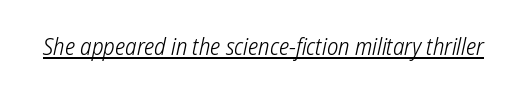
Underlining? Definitely there. The weight tops out at a normal text grade. Does extra space separate the letters? No, they use regular spacing.
